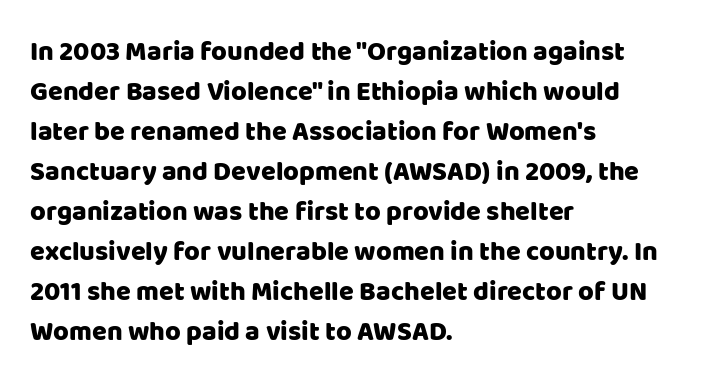
{"italic": "no", "underline": "no", "align": "left", "line_spacing": "normal", "line_spacing_ratio": 1.48, "letter_spacing": "normal", "letter_spacing_em": 0.0, "glyph_px": 27}
